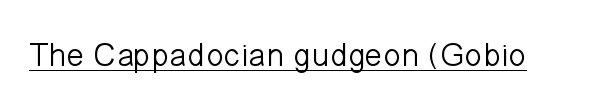
Q: Is the text bold? A: No.
Q: Is the text italic (slanted)? A: No, it is upright.
Q: Is the typeface a serif or a sans-serif typeface? A: Sans-serif.
Q: Is the text underlined? A: Yes.
Q: Is the spacing between letters normal or unusually wide? A: Normal.
Q: Width (condensed, normal, or wide)? A: Normal.
Q: Stroke contrast? A: Low.
Q: x-height? A: Medium.
Q: Monospaced? A: No.
